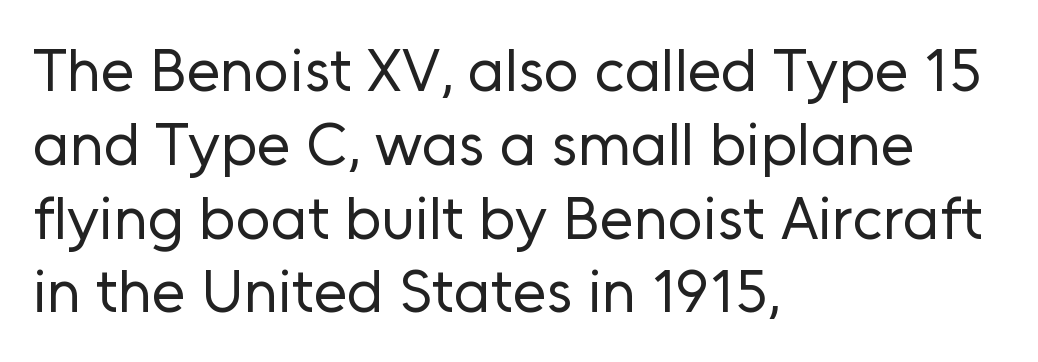
Q: Is the text bold? A: No.
Q: Is the text italic (slanted)? A: No, it is upright.
Q: Is the typeface a serif or a sans-serif typeface? A: Sans-serif.
Q: Is the text underlined? A: No.
Q: How is the paragraph aligned? A: Left-aligned.
Q: Is the spacing between letters normal or unusually wide? A: Normal.
Q: Width (condensed, normal, or wide)? A: Normal.
Q: Stroke contrast? A: Low.
Q: x-height? A: Medium.
Q: Monospaced? A: No.
